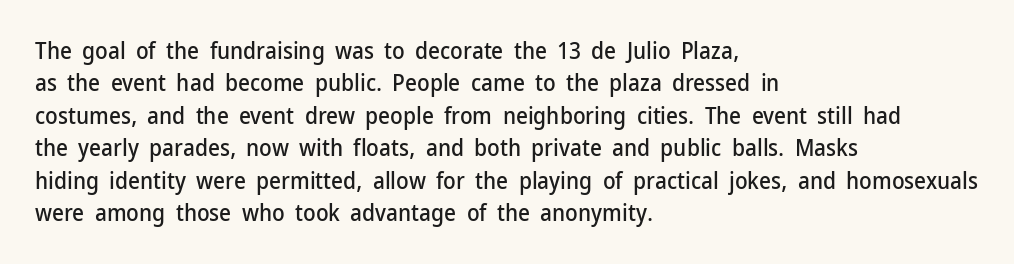
{"italic": "no", "underline": "no", "align": "left", "line_spacing": "normal", "line_spacing_ratio": 1.41, "letter_spacing": "normal", "letter_spacing_em": 0.0, "glyph_px": 23}
